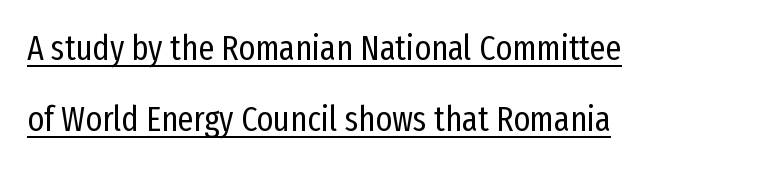
Q: Is the text bold? A: No.
Q: Is the text italic (slanted)? A: No, it is upright.
Q: Is the typeface a serif or a sans-serif typeface? A: Sans-serif.
Q: Is the text underlined? A: Yes.
Q: How is the paragraph aligned? A: Left-aligned.
Q: Is the spacing between letters normal or unusually wide? A: Normal.
Q: Is the spacing between lines tight, normal or loose? A: Loose.
Q: Width (condensed, normal, or wide)? A: Condensed.
Q: Stroke contrast? A: Low.
Q: x-height? A: Medium.
Q: Monospaced? A: No.
